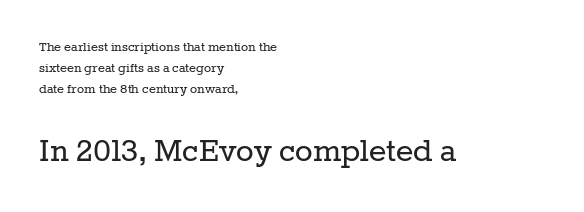
The image shows 37 px regular-weight serif type, upright; set left-aligned, normal line spacing (1.41x), normal letter spacing, not underlined; the second (bottom) block is 2.47x larger; low stroke contrast and a medium x-height.
